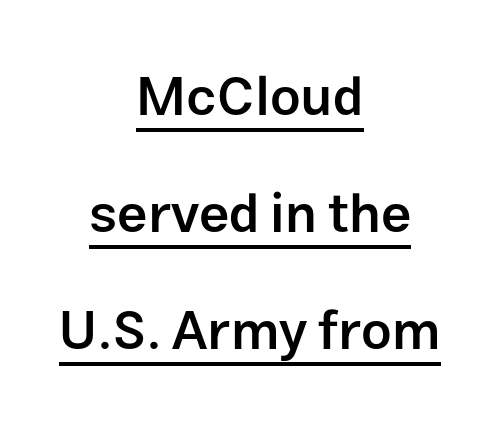
The image shows 54 px semibold sans-serif type, upright; set centered, loose line spacing (2.17x), normal letter spacing, underlined; low stroke contrast and a medium x-height.
